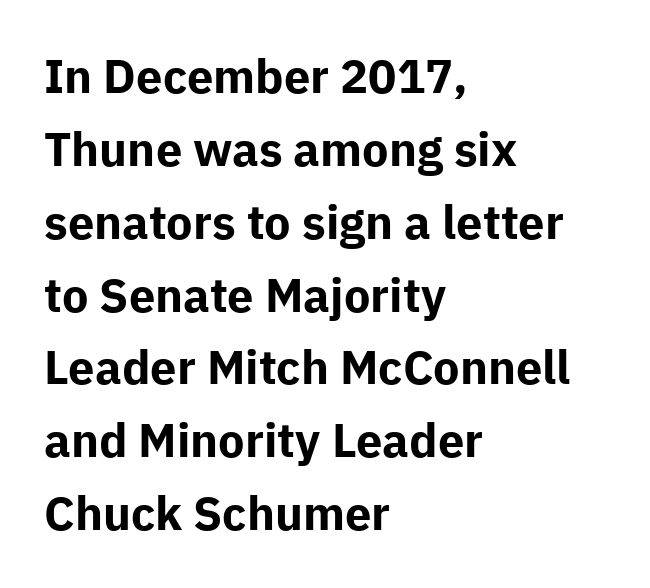
{"serif": "no", "italic": "no", "bold": "yes", "weight": "bold", "width": "normal", "stroke_contrast": "low", "x_height": "medium", "monospaced": "no", "underline": "no", "align": "left", "line_spacing": "normal", "line_spacing_ratio": 1.55, "letter_spacing": "normal", "letter_spacing_em": 0.0, "glyph_px": 47}
